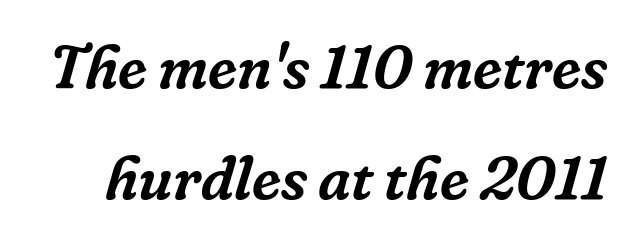
Each row of text sits above clean, open space. Note the varied advance widths — an 'i' is clearly narrower than an 'm'. The font's italic variant was chosen for this text. Short note: letters normally spaced. The text was rendered using a seriffed face with decorative stroke endings.
